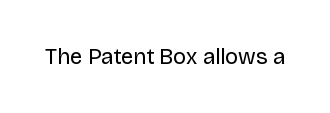
{"italic": "no", "bold": "no", "underline": "no", "letter_spacing": "normal", "letter_spacing_em": 0.0, "glyph_px": 22}
